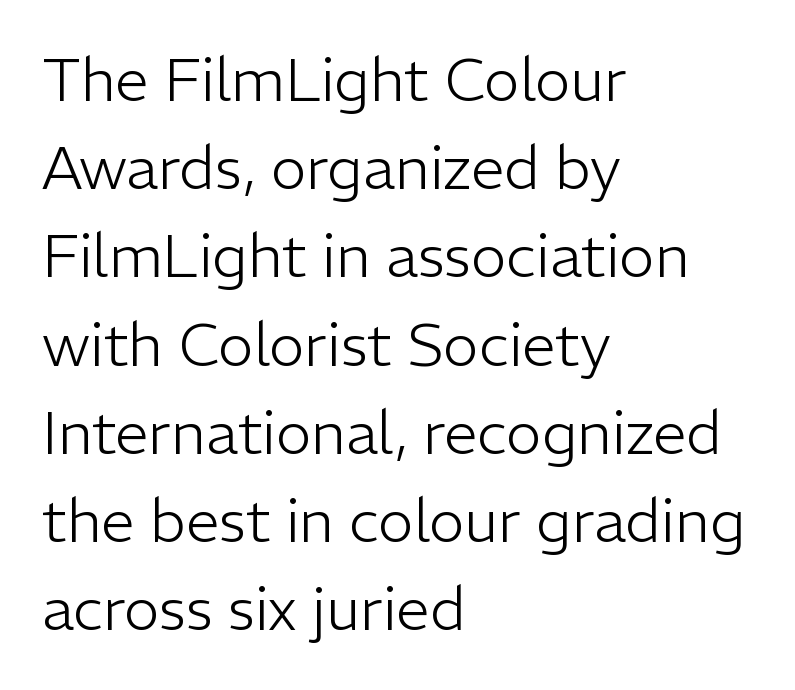
{"serif": "no", "italic": "no", "bold": "no", "weight": "light", "width": "normal", "stroke_contrast": "low", "x_height": "medium", "monospaced": "no", "underline": "no", "align": "left", "line_spacing": "normal", "line_spacing_ratio": 1.47, "letter_spacing": "normal", "letter_spacing_em": 0.0, "glyph_px": 60}
